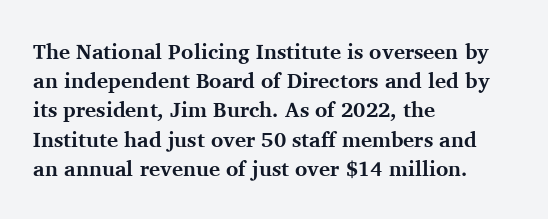
When letters stand straight like this, we call the style roman or upright. Line starts are locked; line ends wander. Quick note: underline off. Words appear dense and cohesive because spacing is normal. A normal amount of white space separates one row of letters from the next.
